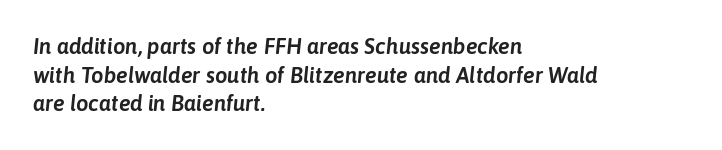
The image shows 22 px text type, italic (leaning right); set left-aligned, normal line spacing (1.3x), normal letter spacing, not underlined.
